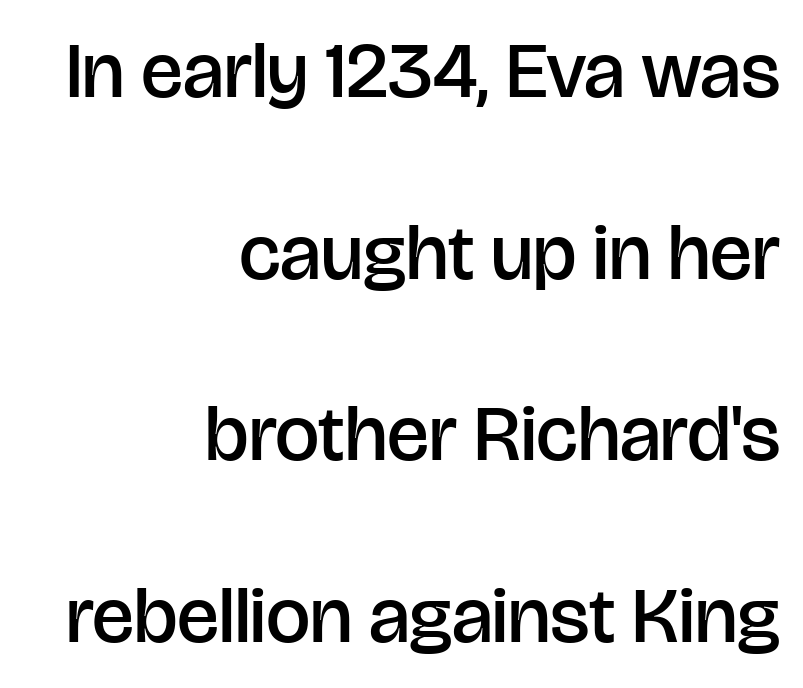
The image shows 79 px semibold sans-serif type, upright; set right-aligned, loose line spacing (2.3x), normal letter spacing, not underlined; low stroke contrast and a large x-height.
